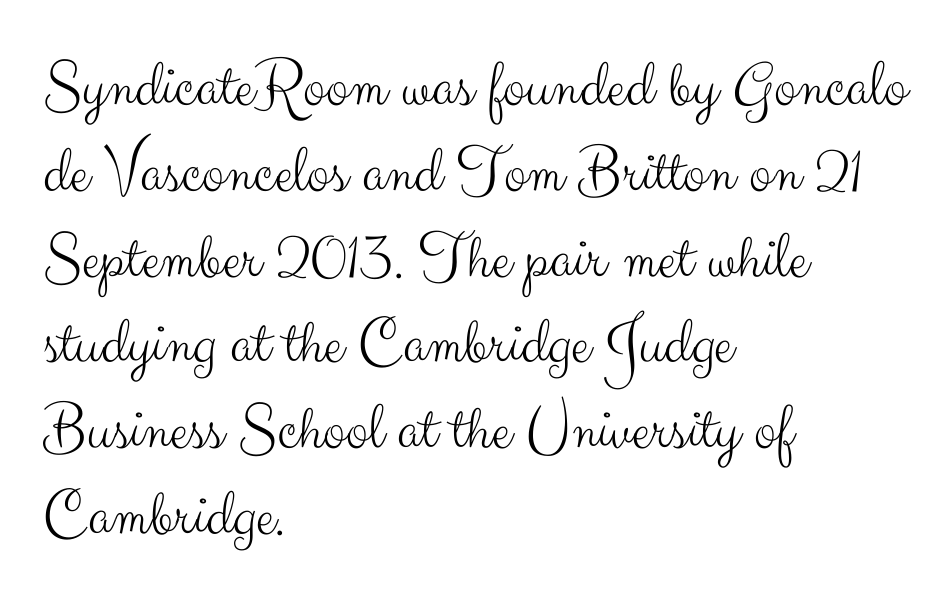
The typeface has the unassuming heft of standard copy or less. Each letter keeps its own natural width here, so spacing adapts to shape. The specimen omits any rule beneath the text block's lines. Does the leading feel generous? No, just average. What stands out about the letter spacing? Nothing — it is the standard amount.
